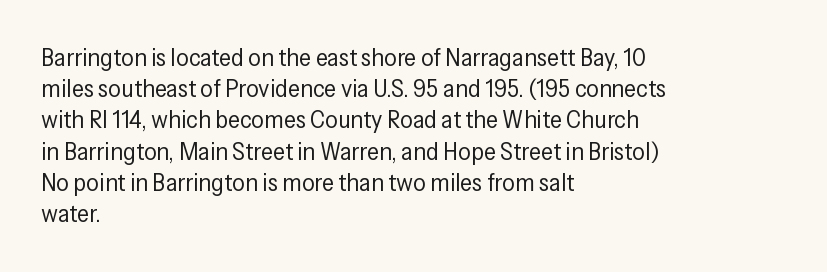
{"italic": "no", "bold": "no", "underline": "no", "align": "left", "line_spacing": "normal", "line_spacing_ratio": 1.25, "letter_spacing": "normal", "letter_spacing_em": 0.0, "glyph_px": 25}
